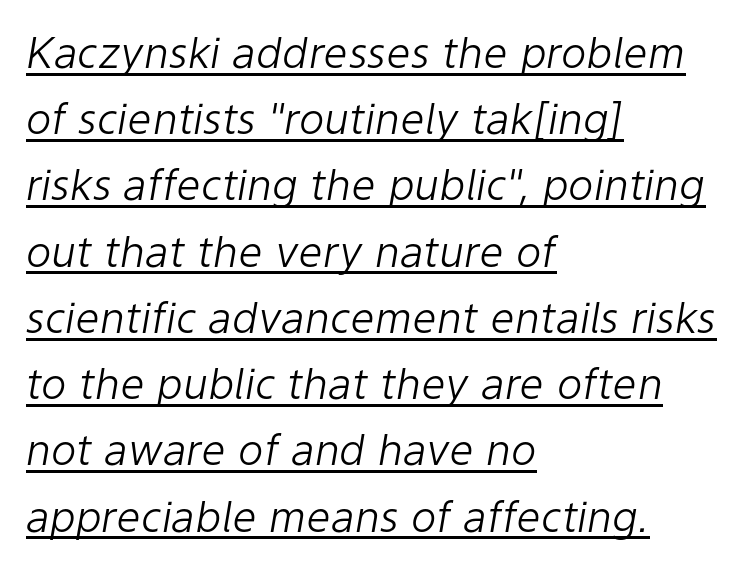
The image shows 43 px light type, italic (leaning right); set left-aligned, normal line spacing (1.54x), normal letter spacing, underlined; low stroke contrast and a medium x-height.
